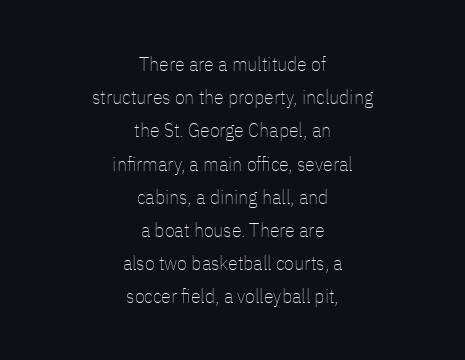
Ink coverage per letter is moderate at most. Each word holds together tightly as a unit, with standard inter-letter gaps. Check the space under the baseline: it is left empty. These lines sit exactly where default settings would place them.
